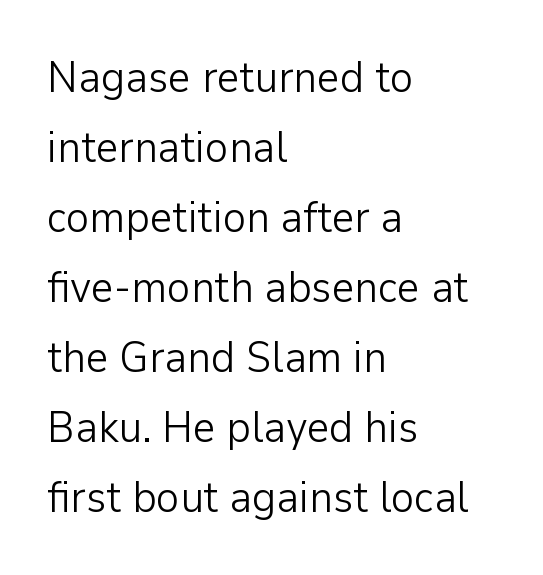
The image shows 44 px light sans-serif type, upright; set left-aligned, normal line spacing (1.59x), normal letter spacing, not underlined; low stroke contrast and a medium x-height.
